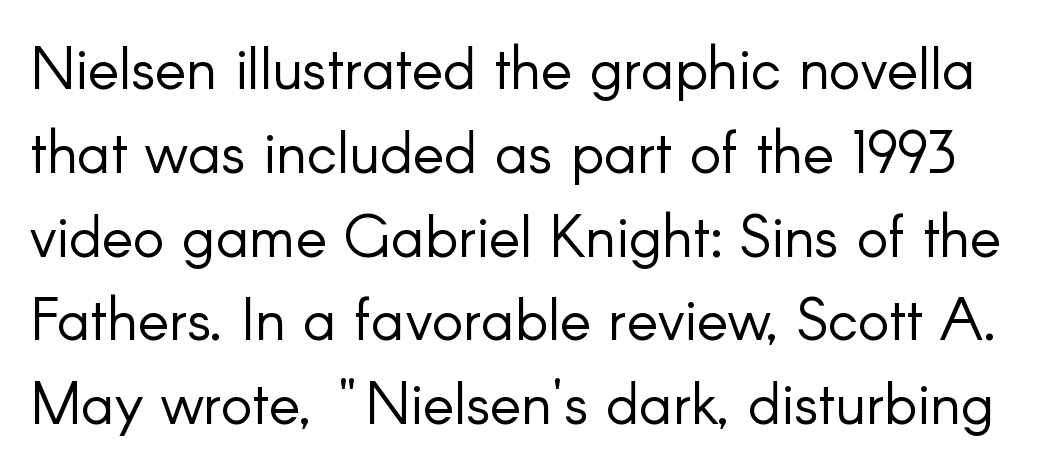
{"serif": "no", "italic": "no", "bold": "no", "weight": "light", "width": "normal", "stroke_contrast": "low", "x_height": "small", "monospaced": "no", "underline": "no", "line_spacing": "normal", "line_spacing_ratio": 1.42, "letter_spacing": "normal", "letter_spacing_em": 0.0, "glyph_px": 59}
